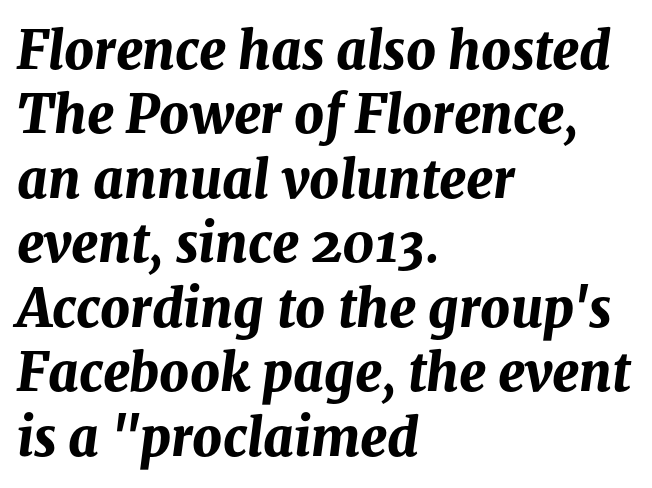
Q: Is the text bold? A: Yes.
Q: Is the text italic (slanted)? A: Yes, it leans right by about 8 degrees.
Q: Is the text underlined? A: No.
Q: How is the paragraph aligned? A: Left-aligned.
Q: Is the spacing between letters normal or unusually wide? A: Normal.
Q: Width (condensed, normal, or wide)? A: Normal.
Q: Stroke contrast? A: Medium.
Q: x-height? A: Medium.
Q: Monospaced? A: No.
